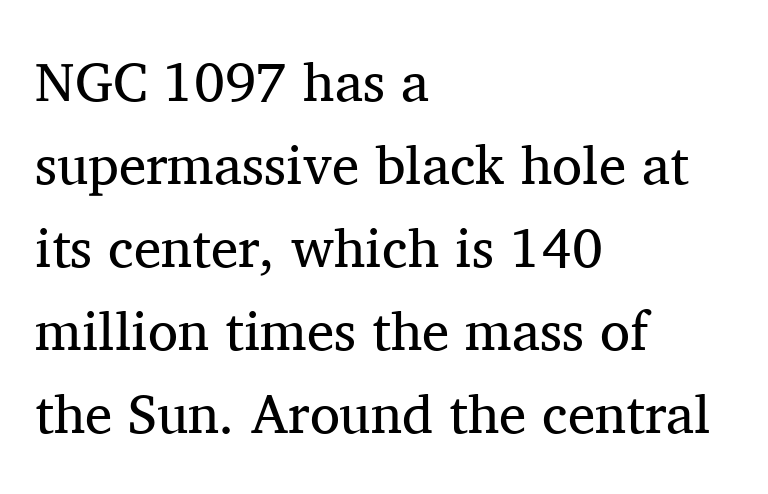
In terms of letterform style, serifs are clearly present. Horizontal bands of white between lines are of average thickness. Any mark beneath the type? The region is blank. This is not heavy type; no bold has been used. Posture: vertical.
